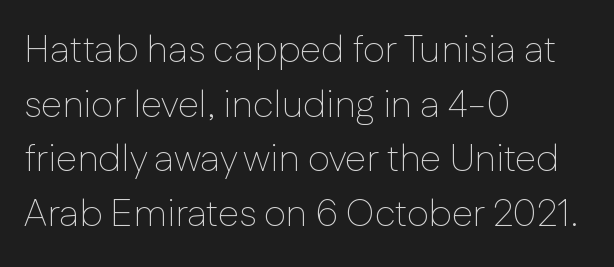
{"serif": "no", "italic": "no", "bold": "no", "weight": "thin", "width": "normal", "stroke_contrast": "low", "x_height": "medium", "monospaced": "no", "underline": "no", "align": "left", "line_spacing": "normal", "line_spacing_ratio": 1.44, "letter_spacing": "normal", "letter_spacing_em": 0.0, "glyph_px": 38}
